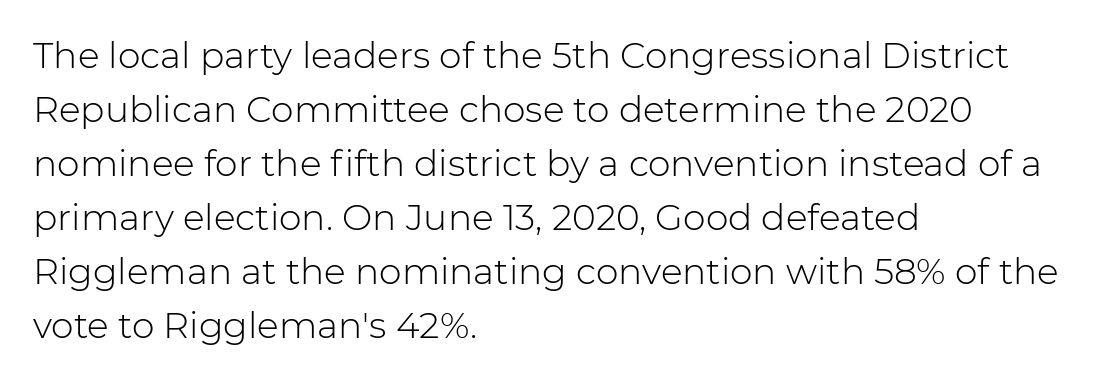
Q: Is the text bold? A: No.
Q: Is the text italic (slanted)? A: No, it is upright.
Q: Is the typeface a serif or a sans-serif typeface? A: Sans-serif.
Q: Is the text underlined? A: No.
Q: How is the paragraph aligned? A: Left-aligned.
Q: Is the spacing between letters normal or unusually wide? A: Normal.
Q: Is the spacing between lines tight, normal or loose? A: Normal.
Q: Width (condensed, normal, or wide)? A: Normal.
Q: Stroke contrast? A: Low.
Q: x-height? A: Medium.
Q: Monospaced? A: No.
